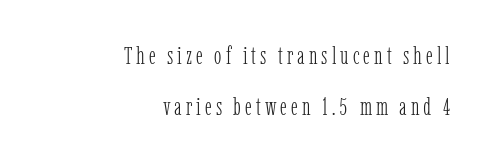
{"italic": "no", "bold": "no", "underline": "no", "align": "right", "line_spacing": "loose", "line_spacing_ratio": 2.03, "glyph_px": 25}
